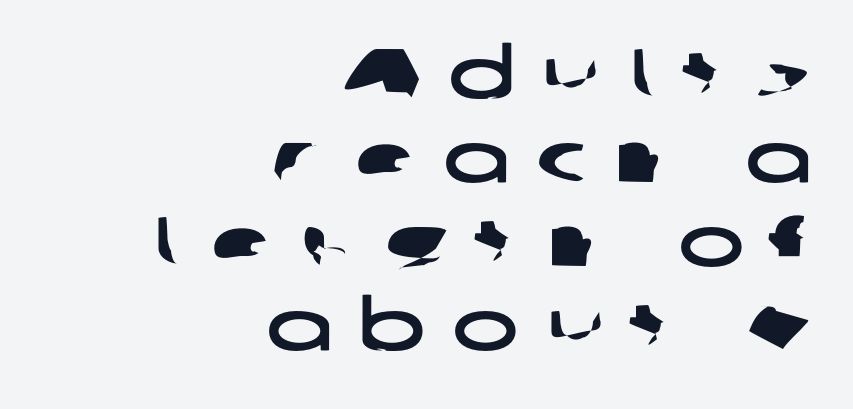
Proportional: the letters do not fall into vertical columns. The setting favours the right margin, as signatures and pull-quotes sometimes do. The typeface chosen for these lines omits serifs. The strip under each line holds only bare page. Caption: expanded tracking, letters set apart.
